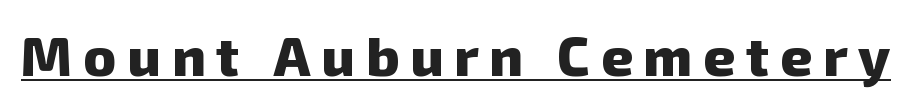
{"serif": "no", "bold": "yes", "weight": "heavy", "width": "normal", "stroke_contrast": "low", "x_height": "medium", "monospaced": "no", "underline": "yes", "letter_spacing": "wide", "letter_spacing_em": 0.2, "glyph_px": 55}
